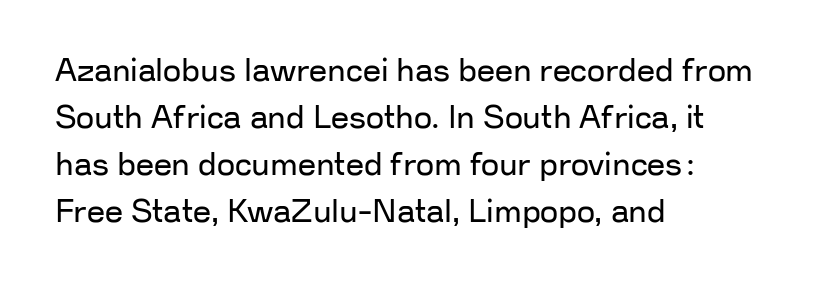
The image shows 32 px regular-weight sans-serif type, upright; set left-aligned, normal line spacing (1.47x), normal letter spacing, not underlined; low stroke contrast and a medium x-height.
